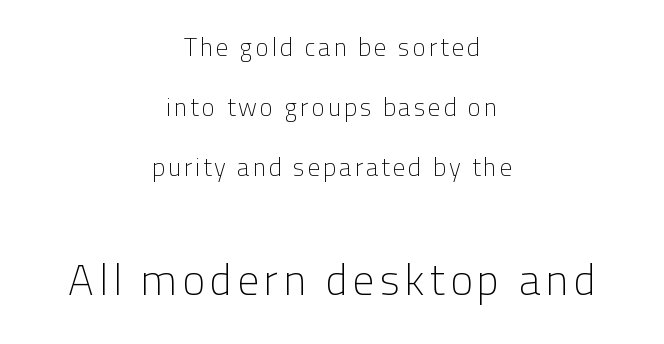
Q: Is the text bold? A: No.
Q: Is the text italic (slanted)? A: No, it is upright.
Q: Is the typeface a serif or a sans-serif typeface? A: Sans-serif.
Q: Is the text underlined? A: No.
Q: How is the paragraph aligned? A: Centered.
Q: Is the spacing between lines tight, normal or loose? A: Loose.
Q: Which block of text is set in a larger size, the first (top) or the second (bottom)? A: The second (bottom) one.
Q: Width (condensed, normal, or wide)? A: Normal.
Q: Stroke contrast? A: Low.
Q: x-height? A: Medium.
Q: Monospaced? A: No.
